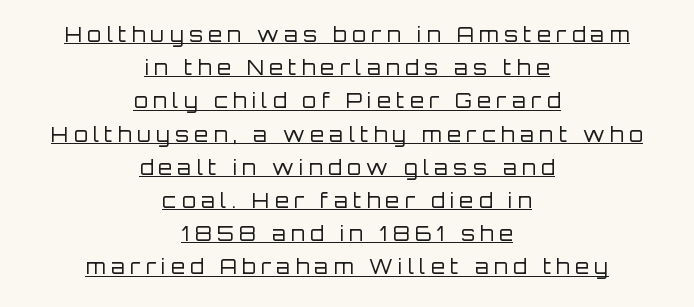
The image shows 20 px text type, upright; set centered, normal line spacing (1.66x), unusually wide letter spacing (+0.27 em), underlined.
